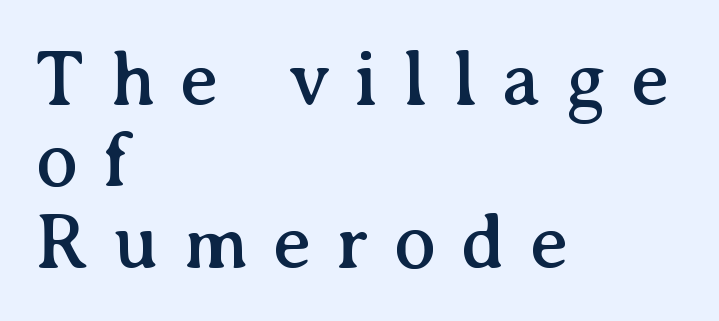
This sample uses a serif face. Each row of text sits above clean, open space. Varying glyph widths throughout — classic text-font behaviour. Style check: upright. Very little white space separates one row of letters from the next.
